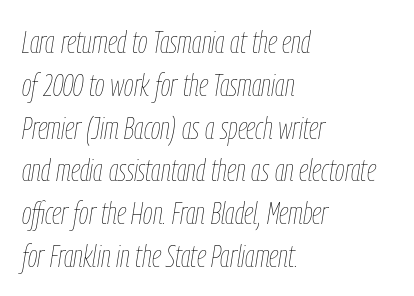
Q: Is the text bold? A: No.
Q: Is the text italic (slanted)? A: Yes, it leans right by about 9 degrees.
Q: Is the text underlined? A: No.
Q: How is the paragraph aligned? A: Left-aligned.
Q: Is the spacing between letters normal or unusually wide? A: Normal.
Q: Is the spacing between lines tight, normal or loose? A: Normal.
Q: Width (condensed, normal, or wide)? A: Condensed.
Q: Stroke contrast? A: Low.
Q: x-height? A: Medium.
Q: Monospaced? A: No.
